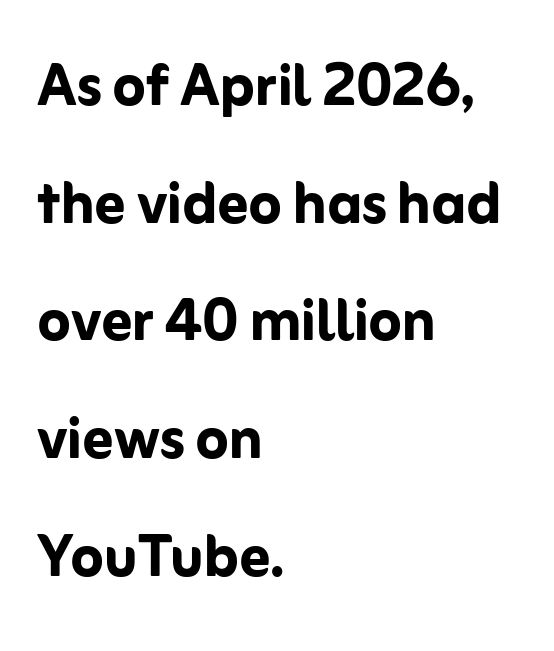
Nope, not italic — everything's standing straight. The face used here is proportionally spaced, like ordinary book or web type. The string is rendered with underlining switched off. Look at the tracking — it's just the regular setting, nothing added. Every letter is thick-stroked: bold, no question.
